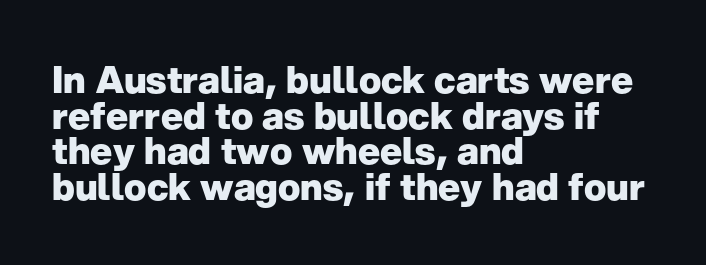
Q: Is the text bold? A: Yes.
Q: Is the text italic (slanted)? A: No, it is upright.
Q: Is the typeface a serif or a sans-serif typeface? A: Sans-serif.
Q: Is the text underlined? A: No.
Q: How is the paragraph aligned? A: Left-aligned.
Q: Is the spacing between letters normal or unusually wide? A: Normal.
Q: Is the spacing between lines tight, normal or loose? A: Tight.
Q: Width (condensed, normal, or wide)? A: Normal.
Q: Stroke contrast? A: Low.
Q: x-height? A: Medium.
Q: Monospaced? A: No.
